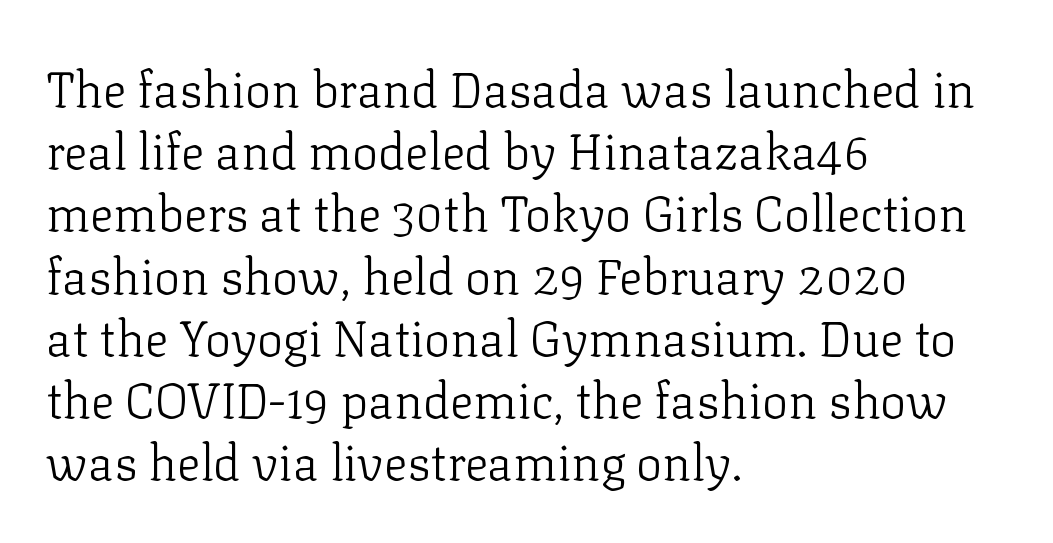
{"serif": "yes", "italic": "no", "bold": "no", "weight": "light", "width": "normal", "stroke_contrast": "low", "x_height": "medium", "monospaced": "no", "underline": "no", "align": "left", "line_spacing": "normal", "line_spacing_ratio": 1.27, "letter_spacing": "normal", "letter_spacing_em": 0.0, "glyph_px": 49}
